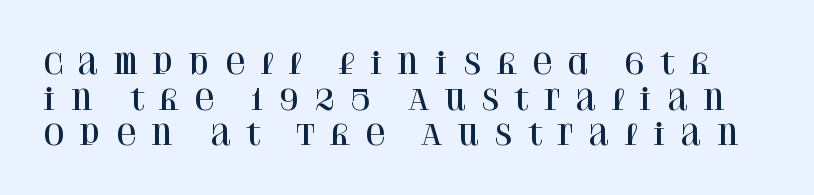
Q: Is the text italic (slanted)? A: No, it is upright.
Q: Is the typeface a serif or a sans-serif typeface? A: Serif.
Q: Is the text underlined? A: No.
Q: Is the spacing between letters normal or unusually wide? A: Unusually wide.
Q: Is the spacing between lines tight, normal or loose? A: Normal.
Q: Width (condensed, normal, or wide)? A: Normal.
Q: Stroke contrast? A: High.
Q: x-height? A: Large.
Q: Monospaced? A: No.
